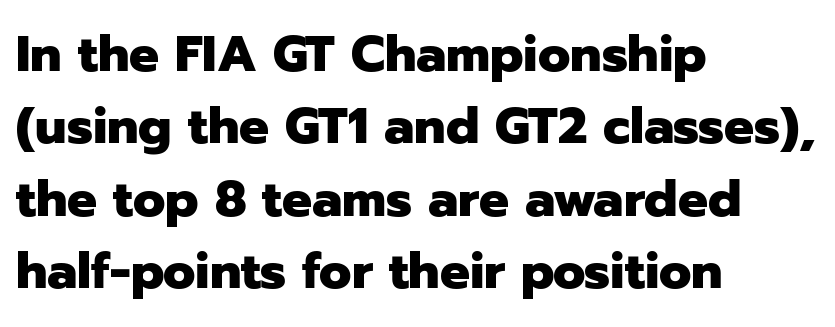
Q: Is the text bold? A: Yes.
Q: Is the text italic (slanted)? A: No, it is upright.
Q: Is the typeface a serif or a sans-serif typeface? A: Sans-serif.
Q: Is the text underlined? A: No.
Q: How is the paragraph aligned? A: Left-aligned.
Q: Is the spacing between letters normal or unusually wide? A: Normal.
Q: Is the spacing between lines tight, normal or loose? A: Normal.
Q: Width (condensed, normal, or wide)? A: Normal.
Q: Stroke contrast? A: Low.
Q: x-height? A: Medium.
Q: Monospaced? A: No.
